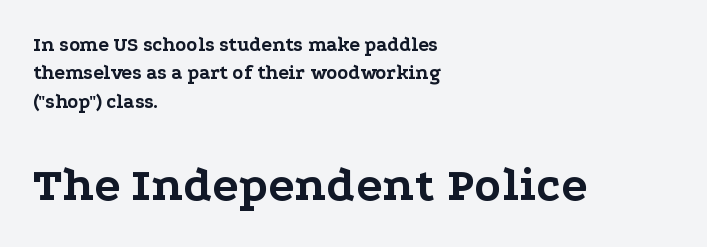
Two sizes are in play, and the larger belongs to the second block. The face used here is seriffed, in the tradition of book romans. The passage shown is not underscored anywhere. This is heavy type, rendered in bold.
